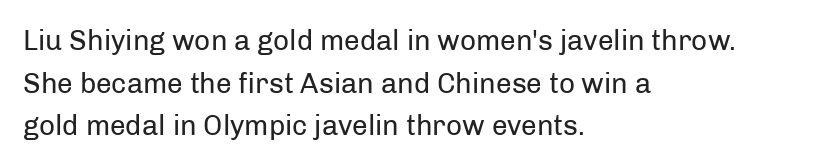
Q: Is the text bold? A: No.
Q: Is the text italic (slanted)? A: No, it is upright.
Q: Is the typeface a serif or a sans-serif typeface? A: Sans-serif.
Q: Is the text underlined? A: No.
Q: How is the paragraph aligned? A: Left-aligned.
Q: Is the spacing between letters normal or unusually wide? A: Normal.
Q: Is the spacing between lines tight, normal or loose? A: Normal.
Q: Width (condensed, normal, or wide)? A: Normal.
Q: Stroke contrast? A: Low.
Q: x-height? A: Medium.
Q: Monospaced? A: No.
